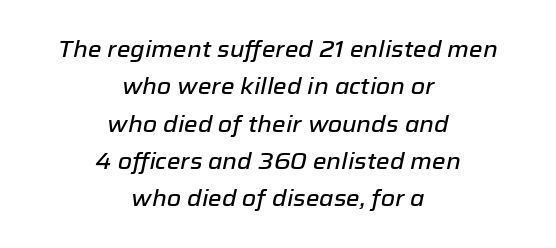
{"italic": "yes", "lean": "right", "slant_degrees": 12, "underline": "no", "align": "center", "line_spacing": "normal", "line_spacing_ratio": 1.62, "letter_spacing": "normal", "letter_spacing_em": 0.0, "glyph_px": 23}
